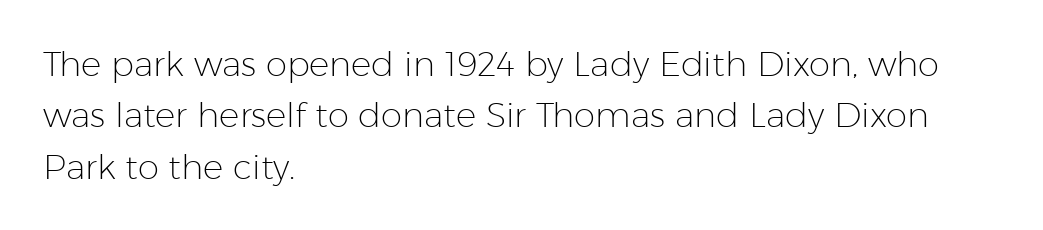
How would I describe the line gaps? Plain and ordinary. Words float on clear page, feet unadorned. On a weight scale, this lands at 450 or below. The rag falls on the right side of this text block. Serif or sans? Sans — the stroke terminals are bare. Tracking here is standard; glyphs follow each other at the usual distance.
